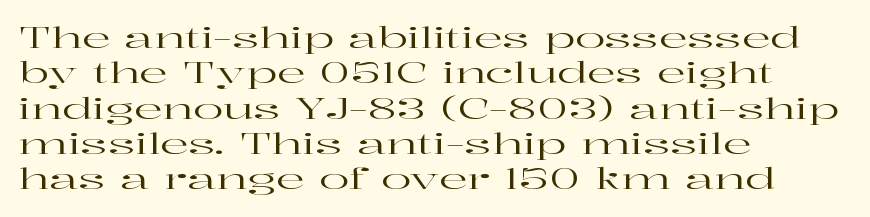
{"serif": "yes", "italic": "no", "width": "wide", "stroke_contrast": "high", "x_height": "medium", "monospaced": "no", "underline": "no", "align": "left", "line_spacing": "normal", "line_spacing_ratio": 1.26, "letter_spacing": "normal", "letter_spacing_em": 0.0, "glyph_px": 28}
